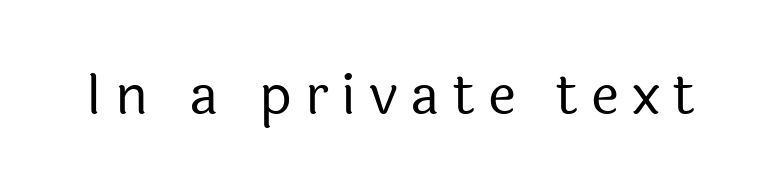
{"serif": "no", "italic": "no", "bold": "no", "weight": "regular", "width": "normal", "x_height": "medium", "monospaced": "no", "underline": "no", "letter_spacing": "wide", "letter_spacing_em": 0.23, "glyph_px": 56}
